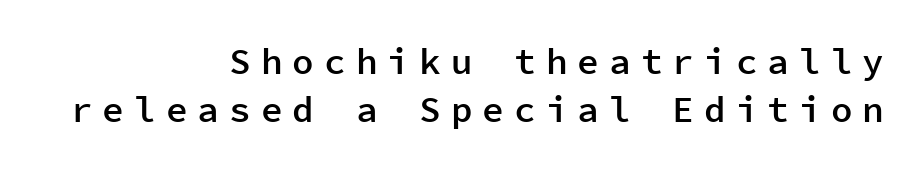
The foot of each line stays bare and open. Loose tracking; the words dissolve into strings of separated letters. Stems and bowls a touch heavier than normal — semibold. Vertical strokes here are truly vertical.
